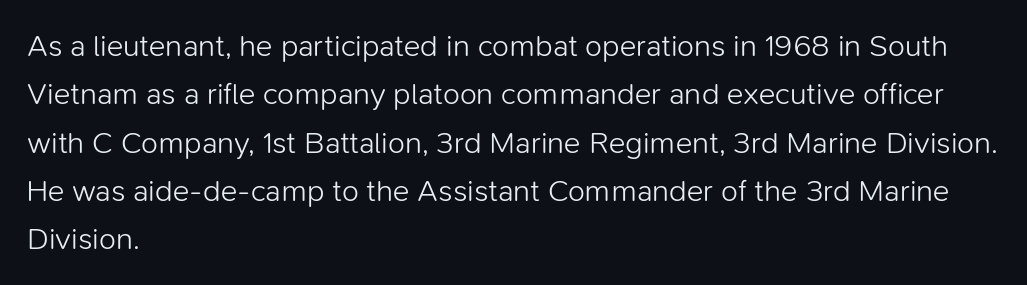
Does the lettering tilt? It doesn't — this is upright. Underlining? Definitely not there. There is no visible air inserted between adjacent glyphs. The lines sit at an ordinary, default distance from one another. Typeset ragged right — the left edge is the straight one. Do the characters align in a grid? No, the font is proportional.
